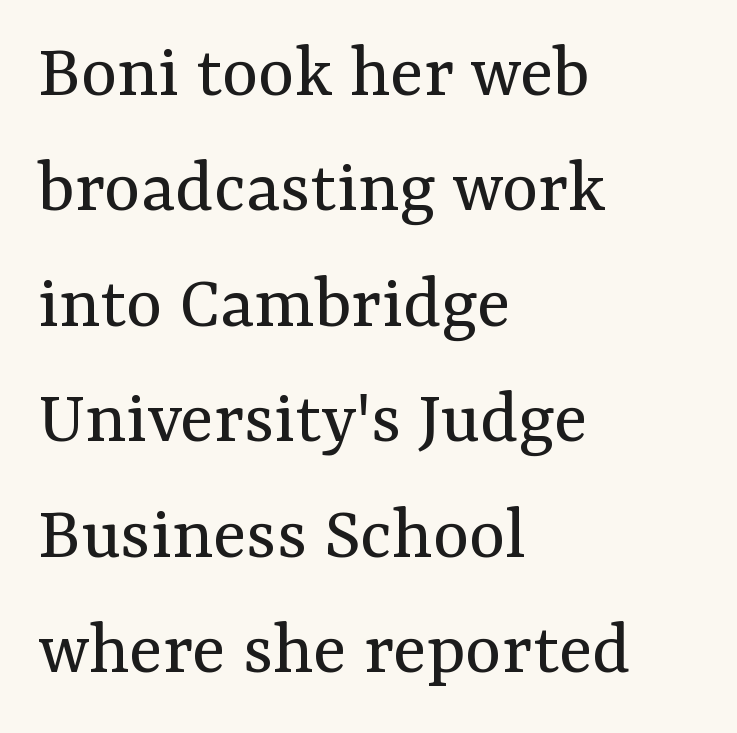
The image shows 78 px regular-weight serif type, upright; set left-aligned, normal line spacing (1.48x), normal letter spacing, not underlined; medium stroke contrast and a medium x-height.
